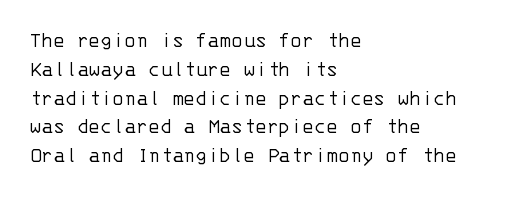
No extra ink here — the face is not bold. The ragged edge is on the right, which tells us the setting is flush left. Decoration check: the copy has no underline. Between one letter and the next there's only the usual sliver of space. No italicization has been applied; the sample stays upright. Successive baselines arrive at the customary interval.
